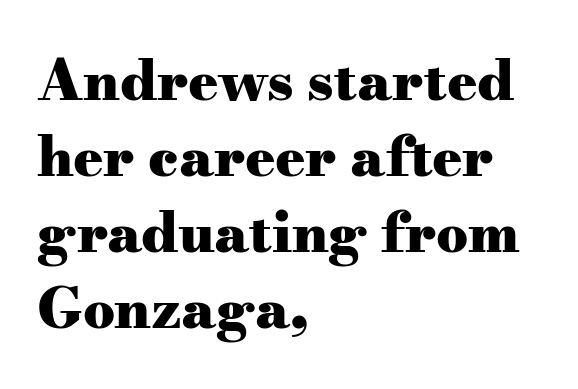
The image shows 56 px heavy, wide serif type, upright; set left-aligned, normal line spacing (1.36x), normal letter spacing, not underlined; medium stroke contrast and a small x-height.
